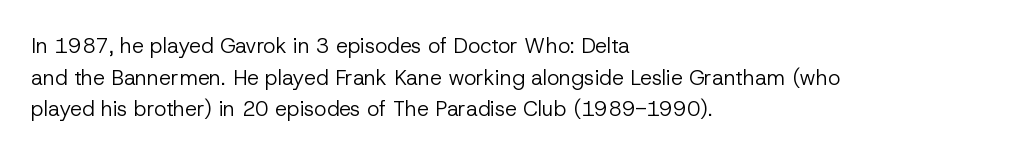
The image shows 21 px text type, upright; set left-aligned, normal line spacing (1.51x), normal letter spacing, not underlined.
